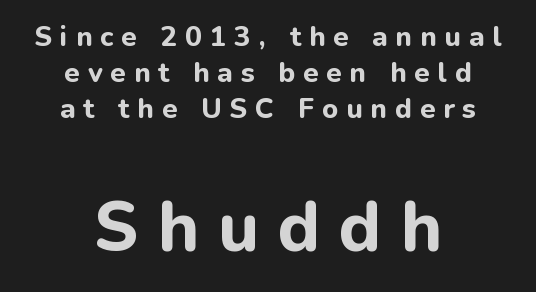
Q: Is the text bold? A: Yes.
Q: Is the text italic (slanted)? A: No, it is upright.
Q: Is the typeface a serif or a sans-serif typeface? A: Sans-serif.
Q: Is the text underlined? A: No.
Q: How is the paragraph aligned? A: Centered.
Q: Is the spacing between letters normal or unusually wide? A: Unusually wide.
Q: Is the spacing between lines tight, normal or loose? A: Normal.
Q: Which block of text is set in a larger size, the first (top) or the second (bottom)? A: The second (bottom) one.
Q: Width (condensed, normal, or wide)? A: Normal.
Q: Stroke contrast? A: Low.
Q: x-height? A: Medium.
Q: Monospaced? A: No.
